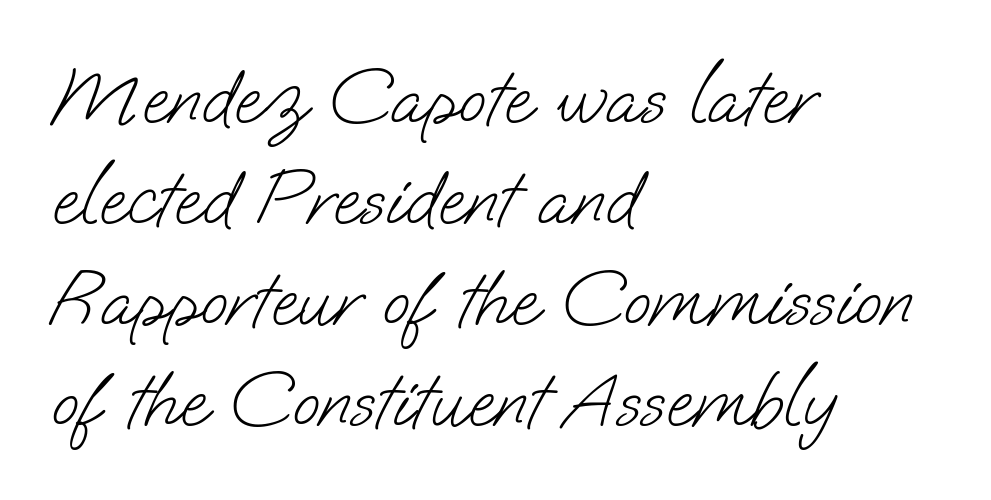
Standard letterfit; no display-style spreading of the glyphs. The words here are not underlined. Is the type heavy? It reads as light-to-regular instead. In terms of leading, this rendering sits right in the middle. Letterform terminals end flat and unadorned throughout the passage. Character widths vary here, with narrow letters taking less room than wide ones.
